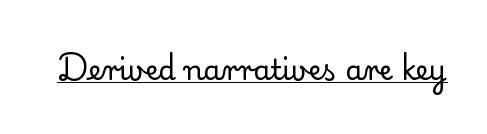
Upright lettering throughout. This reads as an unemphasized weight, regular at the heaviest. The sample's only ornament is a line tracing under the words. You could call the tracking neutral — neither tight nor loose.
